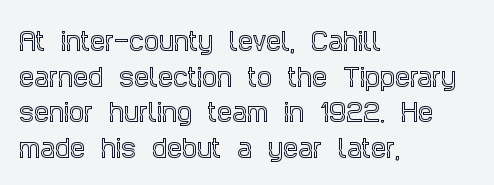
Q: Is the text italic (slanted)? A: No, it is upright.
Q: Is the text underlined? A: No.
Q: How is the paragraph aligned? A: Left-aligned.
Q: Is the spacing between letters normal or unusually wide? A: Normal.
Q: Is the spacing between lines tight, normal or loose? A: Normal.
